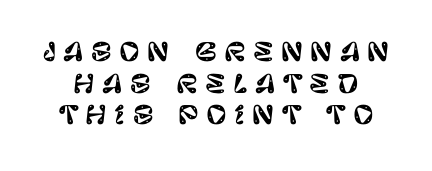
Q: Is the text italic (slanted)? A: Yes.
Q: Is the text underlined? A: No.
Q: Is the spacing between letters normal or unusually wide? A: Unusually wide.
Q: Is the spacing between lines tight, normal or loose? A: Normal.
